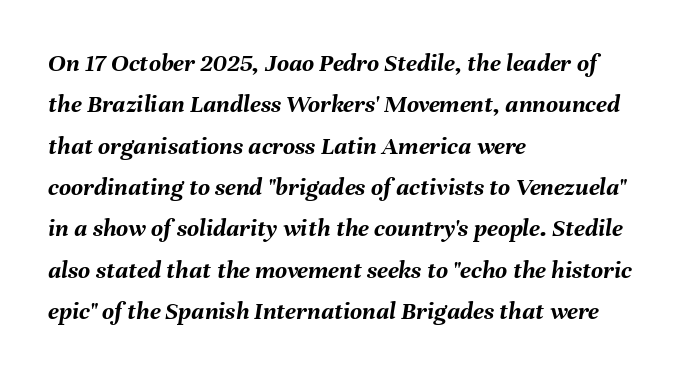
Glance below the letters and you will spot only blank space. Every row of glyphs begins at an identical x-position on the left. Baseline-to-baseline distance is the conventional proportion of letter height. Strong, thick strokes mark this as bold type. Default kerning and tracking; the words read as compact shapes.
